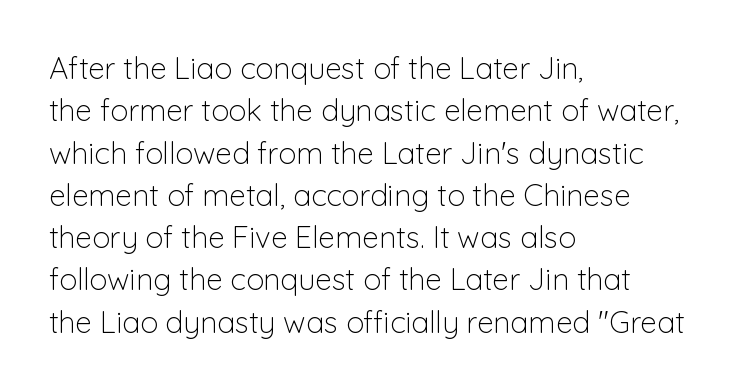
Q: Is the text bold? A: No.
Q: Is the text italic (slanted)? A: No, it is upright.
Q: Is the typeface a serif or a sans-serif typeface? A: Sans-serif.
Q: Is the text underlined? A: No.
Q: How is the paragraph aligned? A: Left-aligned.
Q: Is the spacing between letters normal or unusually wide? A: Normal.
Q: Is the spacing between lines tight, normal or loose? A: Normal.
Q: Width (condensed, normal, or wide)? A: Normal.
Q: Stroke contrast? A: Low.
Q: x-height? A: Medium.
Q: Monospaced? A: No.
